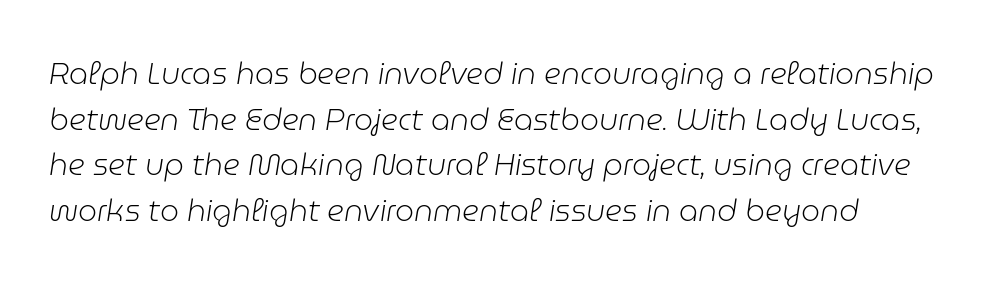
Q: Is the text bold? A: No.
Q: Is the text italic (slanted)? A: Yes, it leans right by about 9 degrees.
Q: Is the text underlined? A: No.
Q: Is the spacing between letters normal or unusually wide? A: Normal.
Q: Is the spacing between lines tight, normal or loose? A: Normal.
Q: Width (condensed, normal, or wide)? A: Normal.
Q: Stroke contrast? A: Low.
Q: x-height? A: Medium.
Q: Monospaced? A: No.
